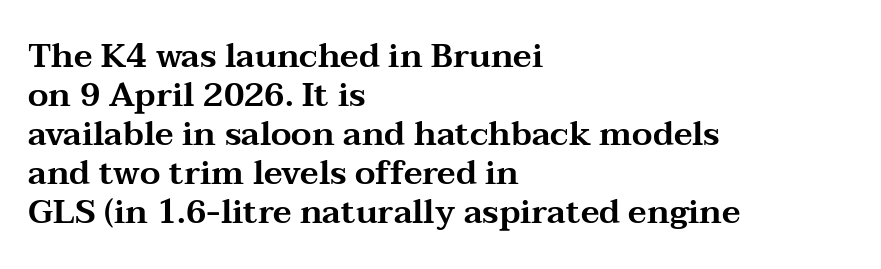
Here the glyphs are tracked normally, forming tight word shapes. Tall strokes in this sample are plumb rather than angled. Serifs: yes, visible at the terminals of the letterforms. Here the designer chose a conventional face with non-uniform glyph widths. Teacher's note: observe the even left margin — that is flush-left alignment. Underlining? Definitely not there.
